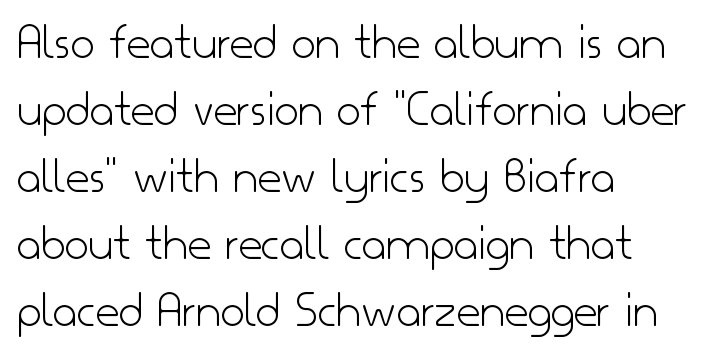
Do the characters align in a grid? No, the font is proportional. Interline gaps are of average width in this sample. Bold? No — there's no thickening of the strokes. No feet cap the strokes, marking this as sans-serif type. The horizontal fit of the characters is conventional and even. Words float on clear page, feet unadorned.
